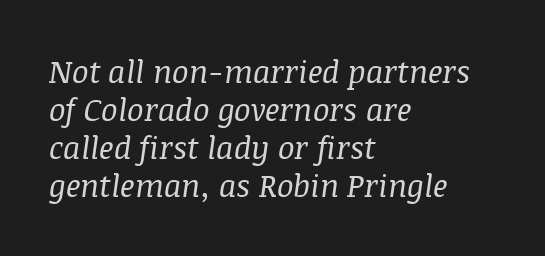
The image shows 31 px regular-weight serif type, italic (leaning right); set left-aligned, line spacing 1.23x, normal letter spacing, not underlined; medium stroke contrast and a large x-height.
